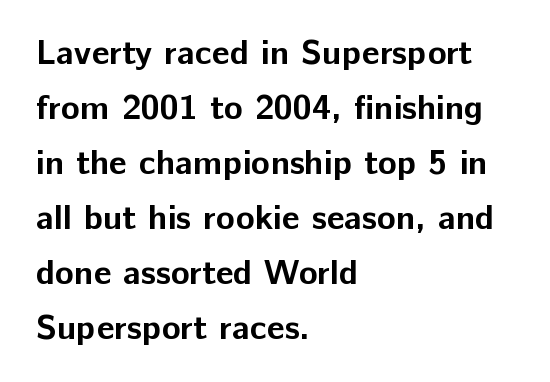
The image shows 35 px bold sans-serif type, upright; set left-aligned, normal line spacing (1.57x), normal letter spacing, not underlined; low stroke contrast and a medium x-height.
